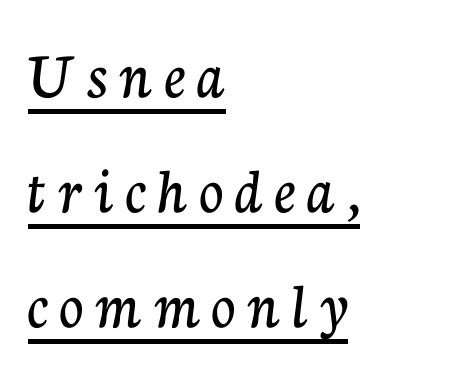
{"serif": "yes", "width": "normal", "stroke_contrast": "low", "x_height": "medium", "monospaced": "no", "underline": "yes", "align": "left", "line_spacing_ratio": 1.72, "glyph_px": 67}
